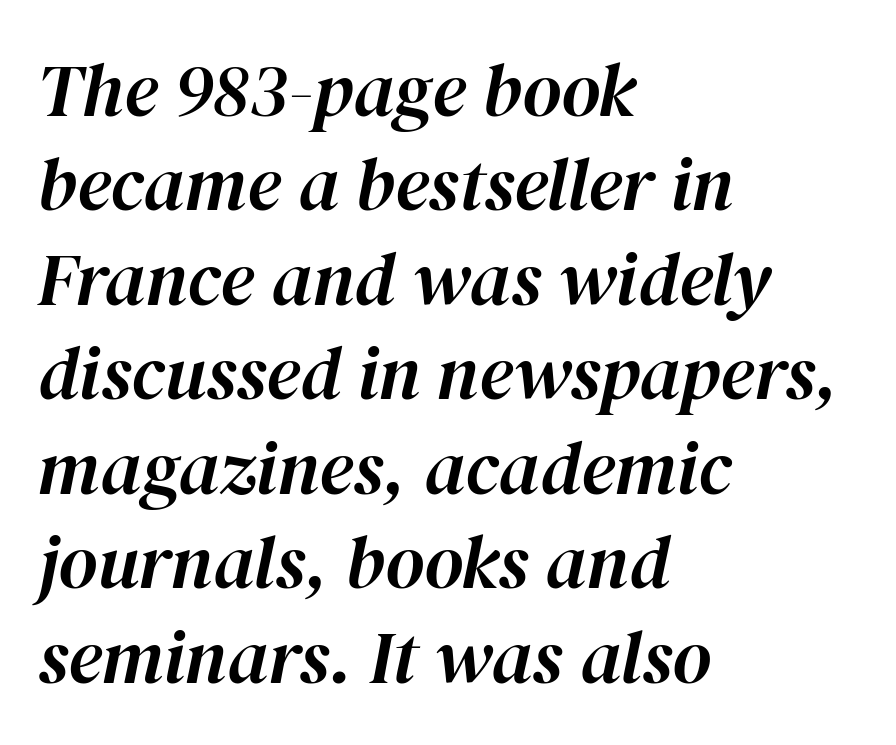
{"italic": "yes", "lean": "right", "slant_degrees": 12, "width": "normal", "stroke_contrast": "high", "x_height": "medium", "monospaced": "no", "underline": "no", "align": "left", "line_spacing": "normal", "line_spacing_ratio": 1.26, "letter_spacing": "normal", "letter_spacing_em": 0.0, "glyph_px": 75}
